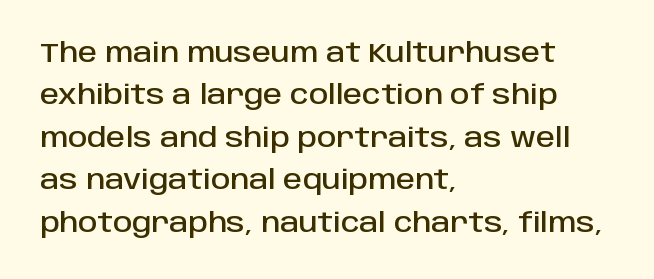
Successive baselines arrive at the customary interval. Tall strokes in this sample are plumb rather than angled. Where is the straight margin? On the left. Lines of text with bare space underneath. Each word holds together tightly as a unit, with standard inter-letter gaps.
